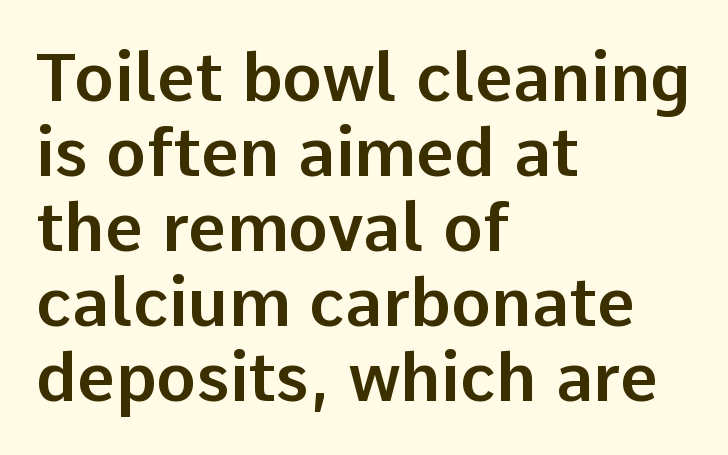
A sans-serif font was chosen for this passage. Each word holds together tightly as a unit, with standard inter-letter gaps. Notice how the stems are strictly vertical — no italics here. The baseline area is clear. This sample is left-justified, so line endings fall wherever the words run out. Each new line begins almost immediately beneath the previous one.
